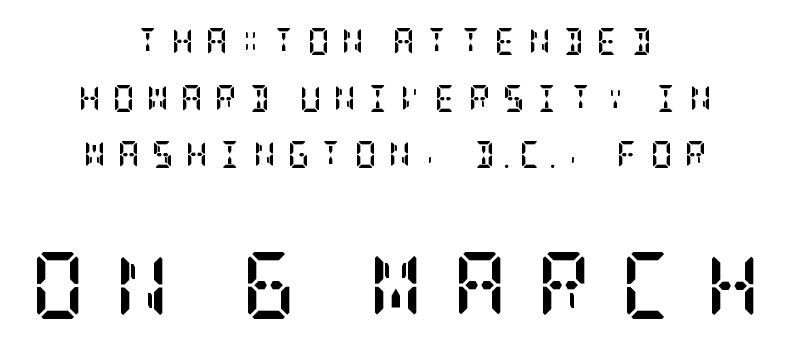
This sample uses a serif face. Italic? Not at all — the glyphs are vertical. Typesetter's note: full bold, strokes at maximum text heaviness. Bare-footed words on every line. Does extra space separate the letters? Yes, quite a lot of it.
